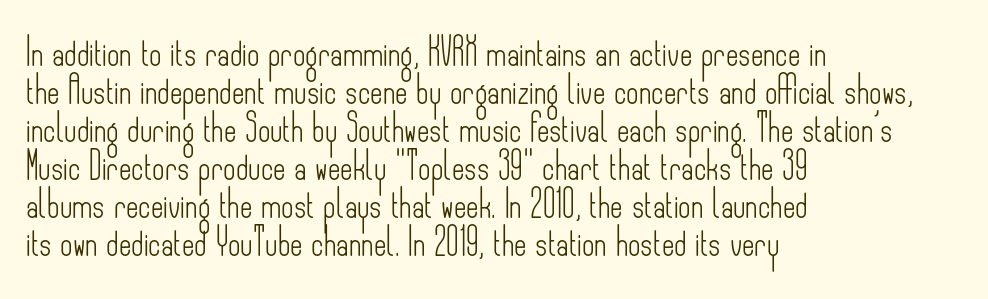
Q: Is the text bold? A: No.
Q: Is the text italic (slanted)? A: No, it is upright.
Q: Is the text underlined? A: No.
Q: How is the paragraph aligned? A: Left-aligned.
Q: Is the spacing between letters normal or unusually wide? A: Normal.
Q: Is the spacing between lines tight, normal or loose? A: Normal.
